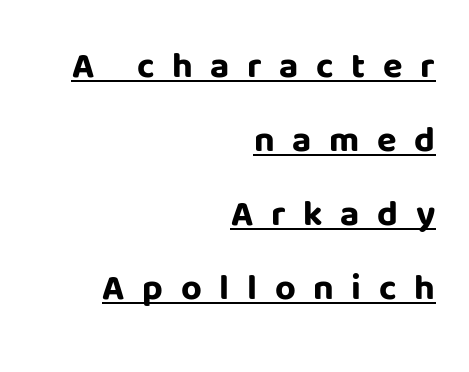
Q: Is the text bold? A: Yes.
Q: Is the text italic (slanted)? A: No, it is upright.
Q: Is the typeface a serif or a sans-serif typeface? A: Sans-serif.
Q: Is the text underlined? A: Yes.
Q: How is the paragraph aligned? A: Right-aligned.
Q: Is the spacing between letters normal or unusually wide? A: Unusually wide.
Q: Is the spacing between lines tight, normal or loose? A: Loose.
Q: Width (condensed, normal, or wide)? A: Normal.
Q: Stroke contrast? A: Low.
Q: x-height? A: Large.
Q: Monospaced? A: No.
